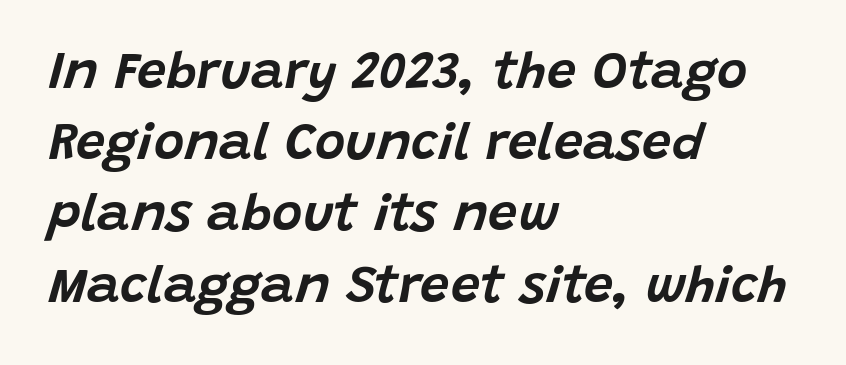
Standard letterfit; no display-style spreading of the glyphs. Think of a printed novel: that variable character pitch is what you see here. Check the space under the baseline: it is left empty. Does the copy run flush right? No — it runs flush left. Horizontal bands of white between lines are of average thickness.
